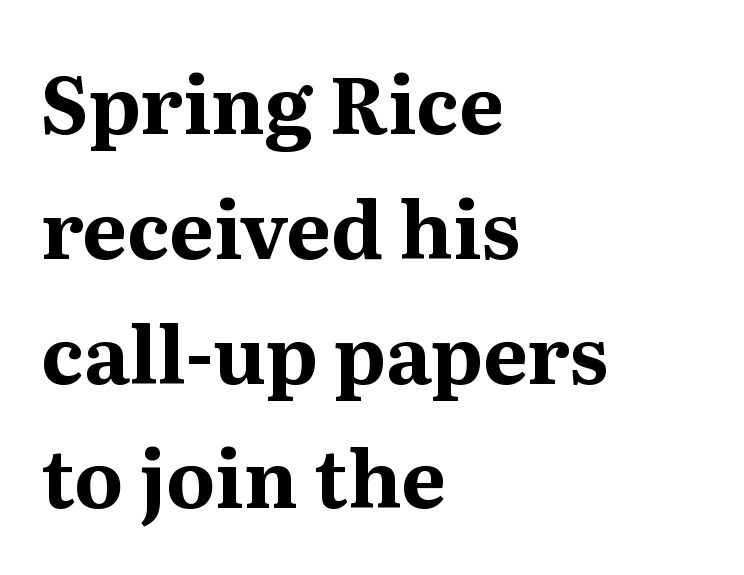
{"serif": "yes", "italic": "no", "bold": "yes", "weight": "bold", "width": "normal", "stroke_contrast": "medium", "x_height": "medium", "monospaced": "no", "underline": "no", "align": "left", "line_spacing": "normal", "line_spacing_ratio": 1.58, "letter_spacing": "normal", "letter_spacing_em": 0.0, "glyph_px": 79}
